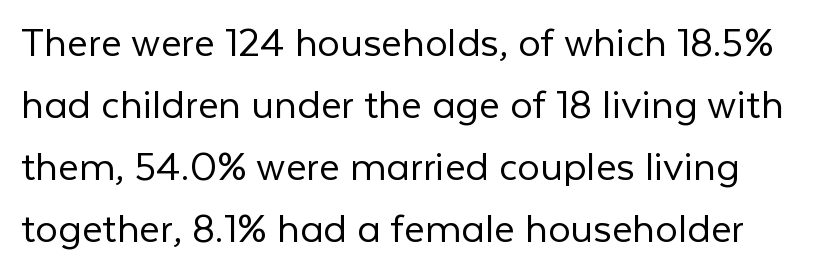
The words here are not underlined. Stem width sits at or under what a default text font uses. Caption: standard tracking, unaltered. When letters stand straight like this, we call the style roman or upright.
